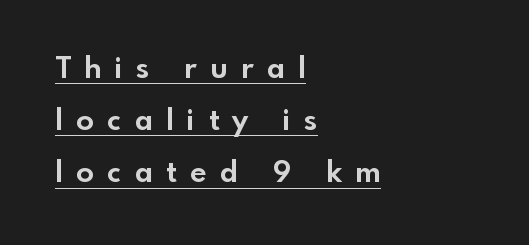
Q: Is the text bold? A: Yes.
Q: Is the text italic (slanted)? A: No, it is upright.
Q: Is the typeface a serif or a sans-serif typeface? A: Sans-serif.
Q: Is the text underlined? A: Yes.
Q: How is the paragraph aligned? A: Left-aligned.
Q: Is the spacing between letters normal or unusually wide? A: Unusually wide.
Q: Width (condensed, normal, or wide)? A: Normal.
Q: x-height? A: Small.
Q: Monospaced? A: No.
